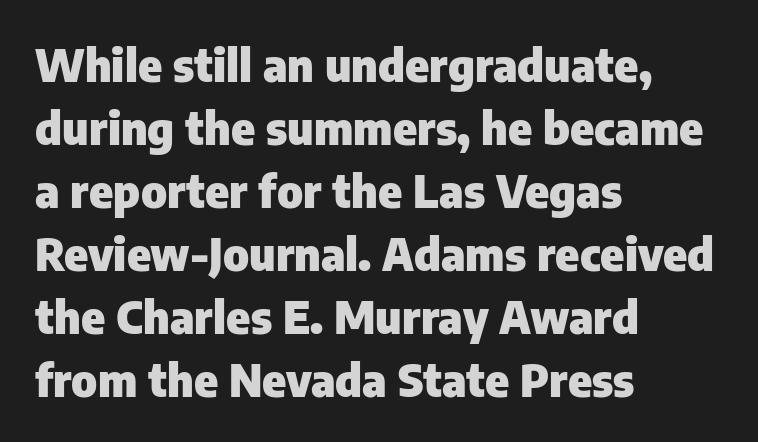
{"serif": "no", "italic": "no", "bold": "yes", "weight": "heavy", "width": "normal", "stroke_contrast": "low", "x_height": "medium", "monospaced": "no", "underline": "no", "align": "left", "line_spacing": "normal", "line_spacing_ratio": 1.4, "letter_spacing": "normal", "letter_spacing_em": 0.0, "glyph_px": 45}
